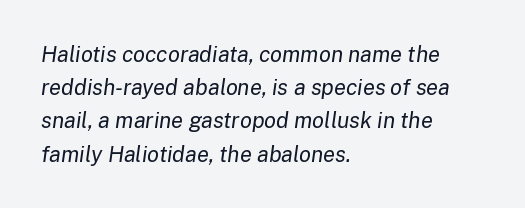
The image shows 22 px text type, italic (leaning right); set left-aligned, normal line spacing (1.51x), normal letter spacing, not underlined.
